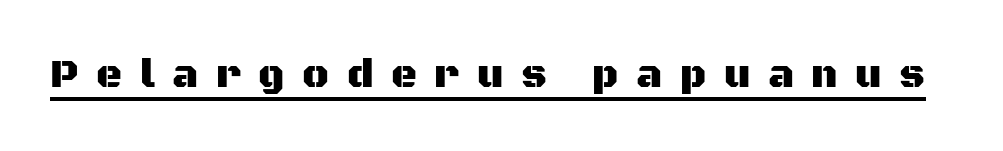
Designer's note — italics off, roman on. Spacing between characters has been opened up far beyond the box default. Stroke terminals: plain, sans-serif. Somebody hit Ctrl+U on this one — the words are underlined. The passage shown is typed in a proportional face where columns would drift.
